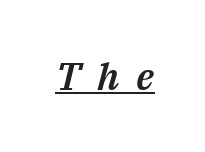
The line texture is sparse and dotted thanks to wide tracking. This sample has the flowing, uneven cadence of proportional lettering. There's an unmistakable incline to the writing here. The rendered words wear a rule along their underside.
